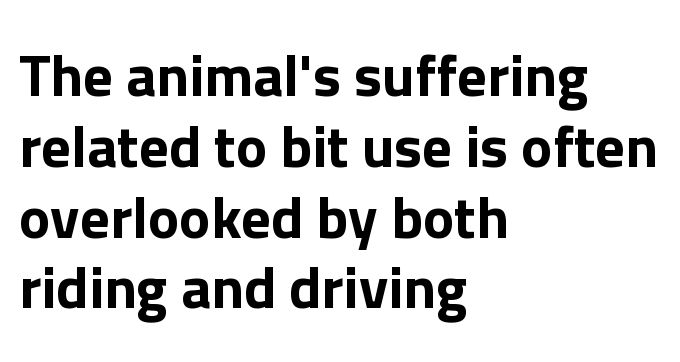
{"serif": "no", "italic": "no", "width": "normal", "stroke_contrast": "low", "x_height": "medium", "monospaced": "no", "underline": "no", "align": "left", "line_spacing_ratio": 1.2, "letter_spacing": "normal", "letter_spacing_em": 0.0, "glyph_px": 59}
